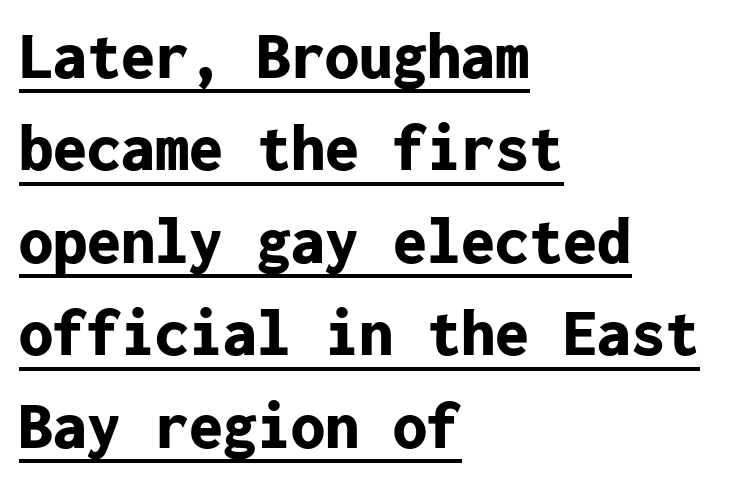
Q: Is the text bold? A: Yes.
Q: Is the text italic (slanted)? A: No, it is upright.
Q: Is the typeface a serif or a sans-serif typeface? A: Sans-serif.
Q: Is the text underlined? A: Yes.
Q: How is the paragraph aligned? A: Left-aligned.
Q: Is the spacing between letters normal or unusually wide? A: Normal.
Q: Is the spacing between lines tight, normal or loose? A: Normal.
Q: Width (condensed, normal, or wide)? A: Normal.
Q: Stroke contrast? A: Low.
Q: x-height? A: Medium.
Q: Monospaced? A: Yes.
